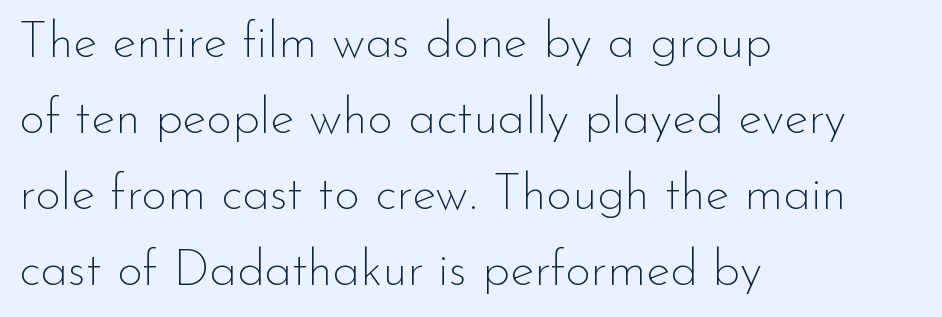
Q: Is the text bold? A: No.
Q: Is the text italic (slanted)? A: No, it is upright.
Q: Is the typeface a serif or a sans-serif typeface? A: Sans-serif.
Q: Is the text underlined? A: No.
Q: How is the paragraph aligned? A: Left-aligned.
Q: Is the spacing between letters normal or unusually wide? A: Normal.
Q: Is the spacing between lines tight, normal or loose? A: Normal.
Q: Width (condensed, normal, or wide)? A: Normal.
Q: Stroke contrast? A: Low.
Q: x-height? A: Small.
Q: Monospaced? A: No.
